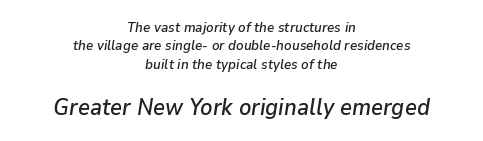
The setting favours the middle, as headings and verse often do. In terms of leading, this rendering sits right in the middle. The foot of each line stays bare and open. Bigger letters appear in the bottom chunk; the top chunk is reduced. The letters sit at their default tracking, neither squeezed nor spread. Tall strokes in this sample are angled rather than plumb.
